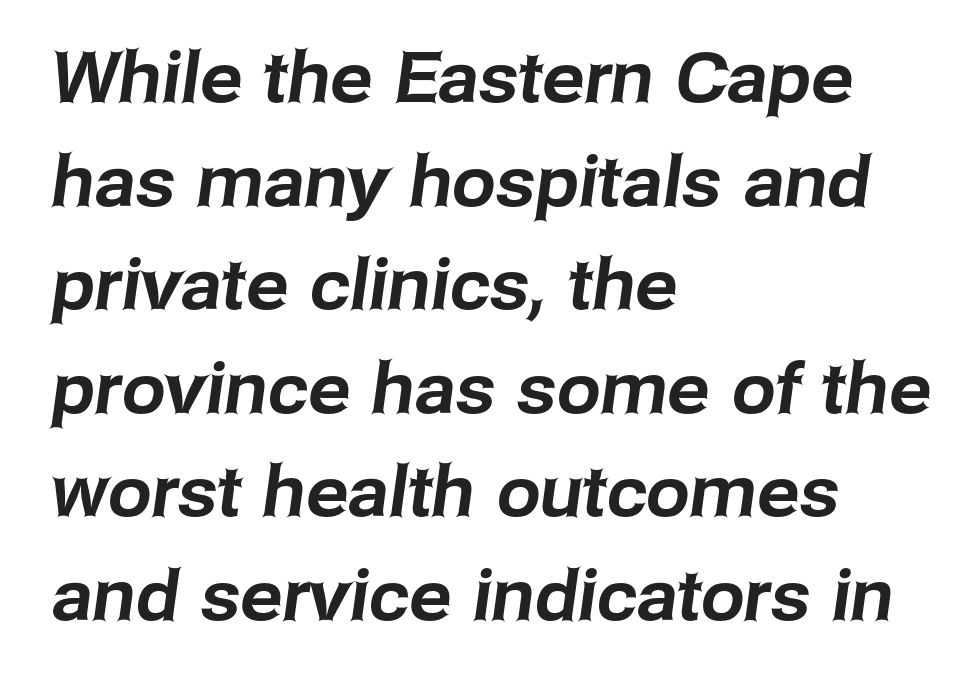
The image shows 70 px sans-serif type; set left-aligned, normal line spacing (1.48x), normal letter spacing, not underlined; low stroke contrast and a medium x-height.
